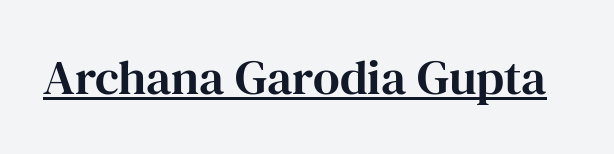
Q: Is the text italic (slanted)? A: No, it is upright.
Q: Is the typeface a serif or a sans-serif typeface? A: Serif.
Q: Is the text underlined? A: Yes.
Q: Is the spacing between letters normal or unusually wide? A: Normal.
Q: Width (condensed, normal, or wide)? A: Normal.
Q: Stroke contrast? A: High.
Q: x-height? A: Medium.
Q: Monospaced? A: No.
